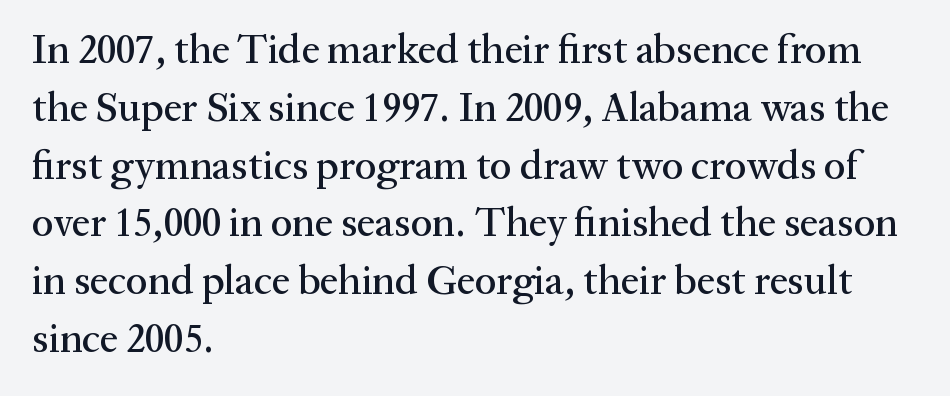
The image shows 41 px serif type, upright; set left-aligned, normal line spacing (1.41x), normal letter spacing, not underlined; medium stroke contrast and a medium x-height.
